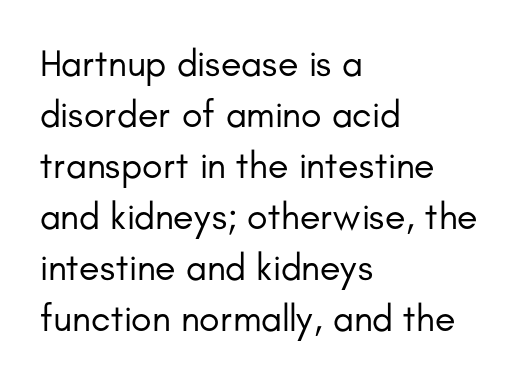
Typeset ragged right — the left edge is the straight one. No extra tracking has been applied to these lines. No chunkiness to these letters — they're not bold. The line-height multiplier appears to be the usual default. The face used here is proportionally spaced, like ordinary book or web type. The specimen omits any rule beneath the text block's lines.
